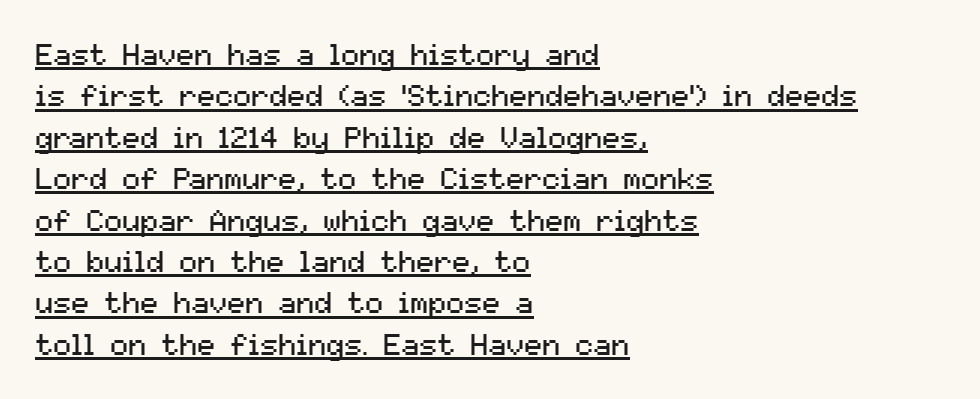
Q: Is the text bold? A: No.
Q: Is the text italic (slanted)? A: No, it is upright.
Q: Is the typeface a serif or a sans-serif typeface? A: Sans-serif.
Q: Is the text underlined? A: Yes.
Q: How is the paragraph aligned? A: Left-aligned.
Q: Is the spacing between letters normal or unusually wide? A: Normal.
Q: Is the spacing between lines tight, normal or loose? A: Normal.
Q: Width (condensed, normal, or wide)? A: Normal.
Q: Stroke contrast? A: Medium.
Q: x-height? A: Medium.
Q: Monospaced? A: No.
